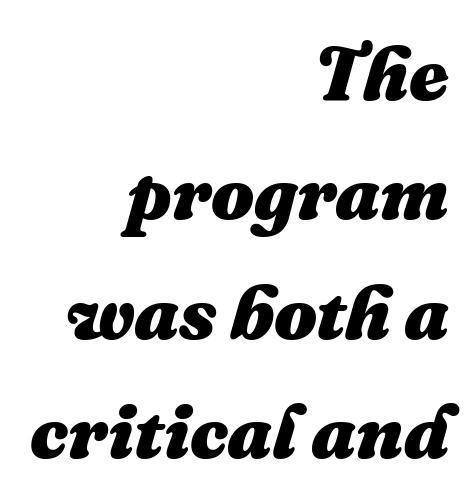
Q: Is the text bold? A: Yes.
Q: Is the text italic (slanted)? A: Yes, it leans right by about 16 degrees.
Q: Is the text underlined? A: No.
Q: How is the paragraph aligned? A: Right-aligned.
Q: Is the spacing between letters normal or unusually wide? A: Normal.
Q: Is the spacing between lines tight, normal or loose? A: Normal.
Q: Width (condensed, normal, or wide)? A: Normal.
Q: Stroke contrast? A: Medium.
Q: x-height? A: Medium.
Q: Monospaced? A: No.
